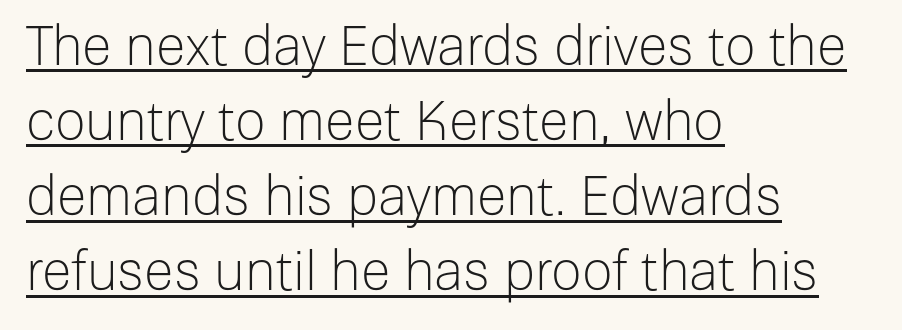
The image shows 54 px light sans-serif type, upright; set left-aligned, normal line spacing (1.39x), normal letter spacing, underlined; low stroke contrast and a medium x-height.
